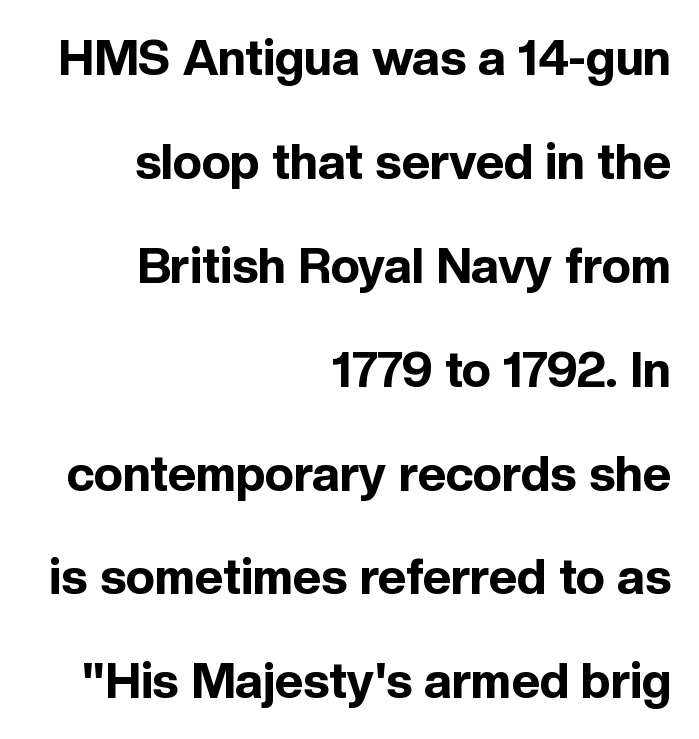
{"serif": "no", "italic": "no", "bold": "yes", "weight": "bold", "width": "normal", "x_height": "medium", "monospaced": "no", "underline": "no", "align": "right", "line_spacing": "loose", "line_spacing_ratio": 2.12, "letter_spacing": "normal", "letter_spacing_em": 0.0, "glyph_px": 49}
